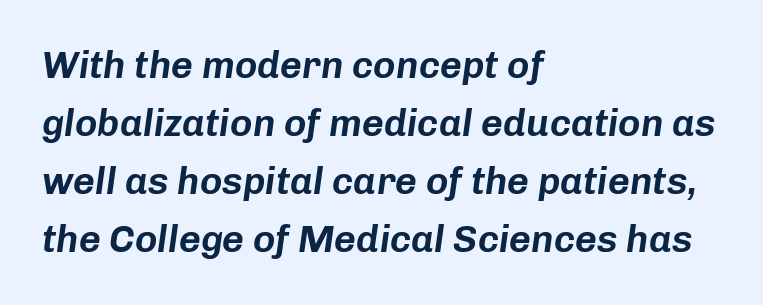
{"italic": "yes", "lean": "right", "slant_degrees": 8, "width": "normal", "stroke_contrast": "low", "x_height": "medium", "monospaced": "no", "underline": "no", "align": "left", "line_spacing": "normal", "line_spacing_ratio": 1.53, "letter_spacing": "normal", "letter_spacing_em": 0.0, "glyph_px": 38}
